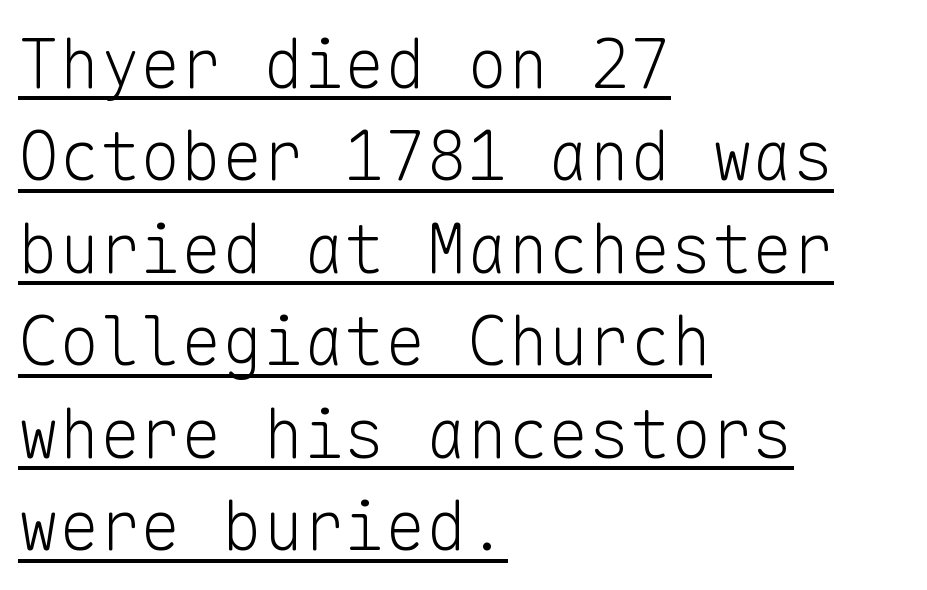
Q: Is the text bold? A: No.
Q: Is the text italic (slanted)? A: No, it is upright.
Q: Is the typeface a serif or a sans-serif typeface? A: Sans-serif.
Q: Is the text underlined? A: Yes.
Q: How is the paragraph aligned? A: Left-aligned.
Q: Is the spacing between letters normal or unusually wide? A: Normal.
Q: Is the spacing between lines tight, normal or loose? A: Normal.
Q: Width (condensed, normal, or wide)? A: Normal.
Q: Stroke contrast? A: Low.
Q: x-height? A: Medium.
Q: Monospaced? A: Yes.
